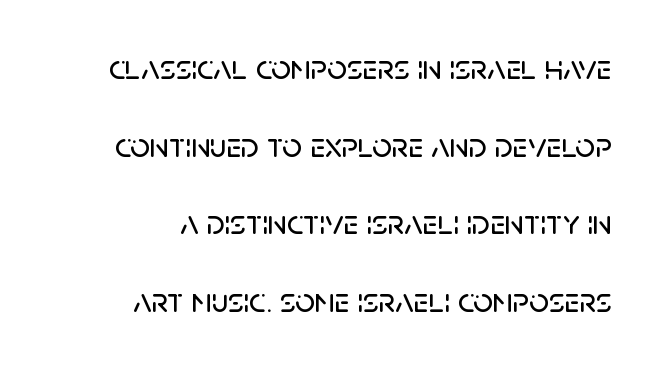
{"serif": "no", "italic": "no", "width": "normal", "stroke_contrast": "low", "x_height": "large", "monospaced": "no", "underline": "no", "line_spacing": "loose", "line_spacing_ratio": 2.22, "letter_spacing": "normal", "letter_spacing_em": 0.0, "glyph_px": 35}
